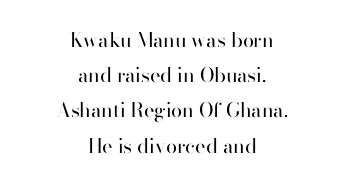
Q: Is the text bold? A: No.
Q: Is the text italic (slanted)? A: No, it is upright.
Q: Is the text underlined? A: No.
Q: How is the paragraph aligned? A: Centered.
Q: Is the spacing between letters normal or unusually wide? A: Normal.
